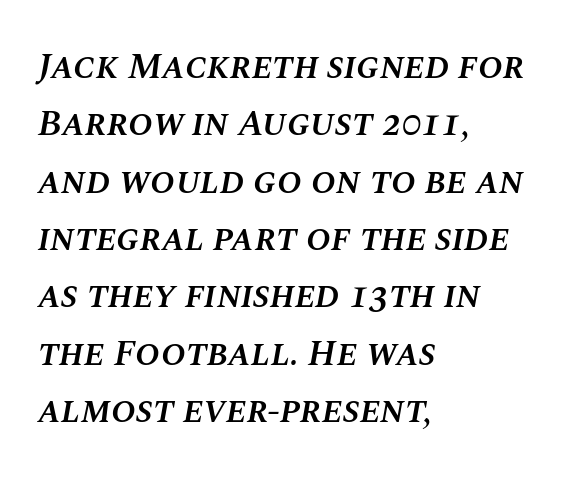
Lines of text with bare space underneath. Do the characters align in a grid? No, the font is proportional. Summary of vertical rhythm: regular, with standard interline spacing. A bit beefed up — I'd call it semibold rather than bold. The letters sit at their default tracking, neither squeezed nor spread. Alignment: flush left.
